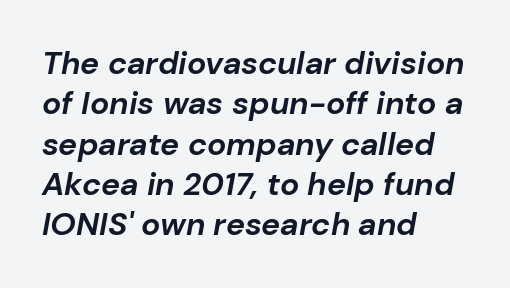
Line starts are locked; line ends wander. You can tell it's italic because the verticals aren't actually vertical. Think of a printed novel: that variable character pitch is what you see here. The passage shown is not underscored anywhere. Spacing between characters is what you'd get straight out of the box.
